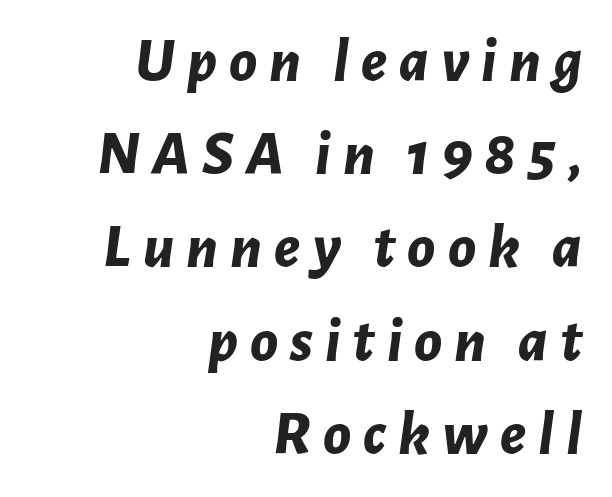
The image shows 63 px bold type, italic (leaning right); set right-aligned, normal line spacing (1.48x), not underlined; low stroke contrast and a medium x-height.
